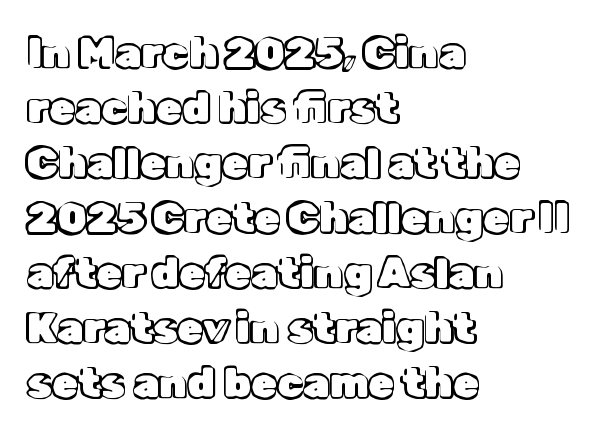
{"italic": "no", "width": "normal", "x_height": "medium", "monospaced": "no", "underline": "no", "align": "left", "line_spacing": "normal", "line_spacing_ratio": 1.31, "letter_spacing": "normal", "letter_spacing_em": 0.0, "glyph_px": 42}
